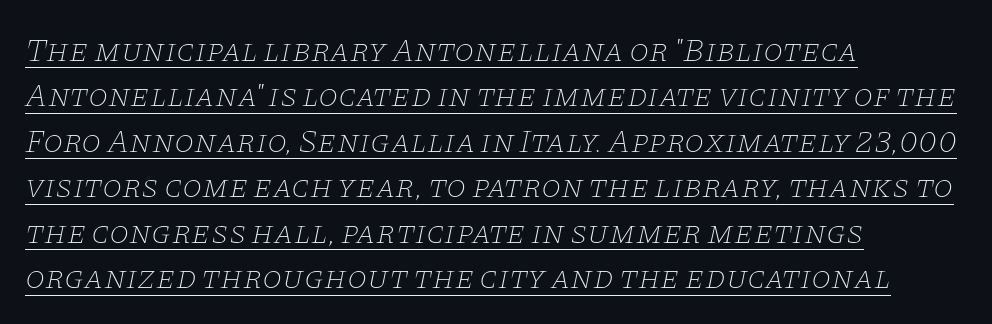
{"serif": "yes", "italic": "yes", "lean": "right", "slant_degrees": 11, "bold": "no", "weight": "thin", "width": "wide", "stroke_contrast": "low", "x_height": "large", "monospaced": "no", "underline": "yes", "align": "left", "line_spacing": "normal", "line_spacing_ratio": 1.42, "letter_spacing": "normal", "letter_spacing_em": 0.0, "glyph_px": 32}
